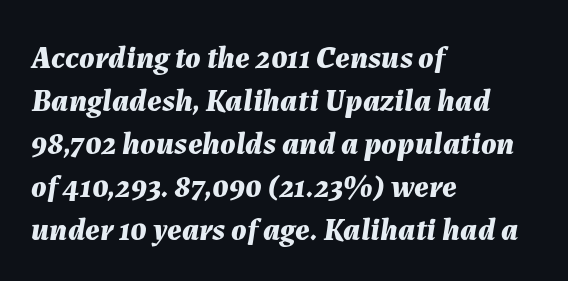
You could not count columns in this text — the font is proportionally spaced. What stands out about the letter spacing? Nothing — it is the standard amount. Tall strokes in this sample are angled rather than plumb. Is the type bold? Yes — the strokes are clearly thick and heavy. The rows are spaced the way most documents space them.
